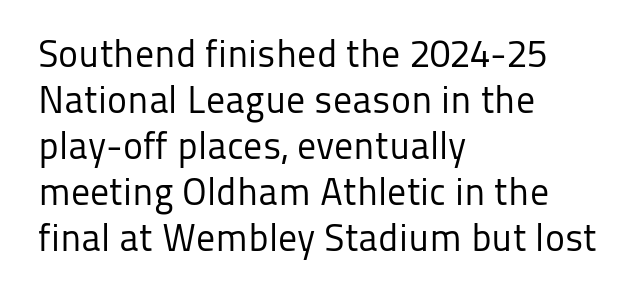
Is this a fixed-width face? No — the glyphs have proportional, varying widths. This sample is left-justified, so line endings fall wherever the words run out. Designer's note — italics off, roman on. A clean baseline with only descenders dipping below it. Compared with typical body copy, the letter spacing here is the same.
